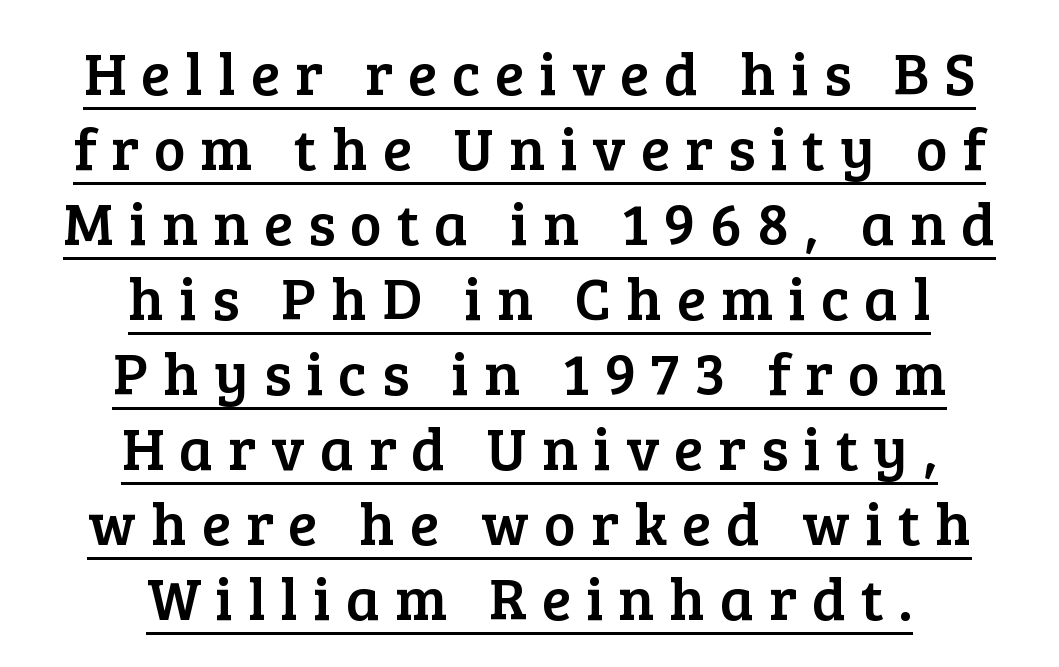
Q: Is the text italic (slanted)? A: No, it is upright.
Q: Is the typeface a serif or a sans-serif typeface? A: Serif.
Q: Is the text underlined? A: Yes.
Q: How is the paragraph aligned? A: Centered.
Q: Is the spacing between letters normal or unusually wide? A: Unusually wide.
Q: Is the spacing between lines tight, normal or loose? A: Normal.
Q: Width (condensed, normal, or wide)? A: Normal.
Q: Stroke contrast? A: Low.
Q: x-height? A: Medium.
Q: Monospaced? A: No.
